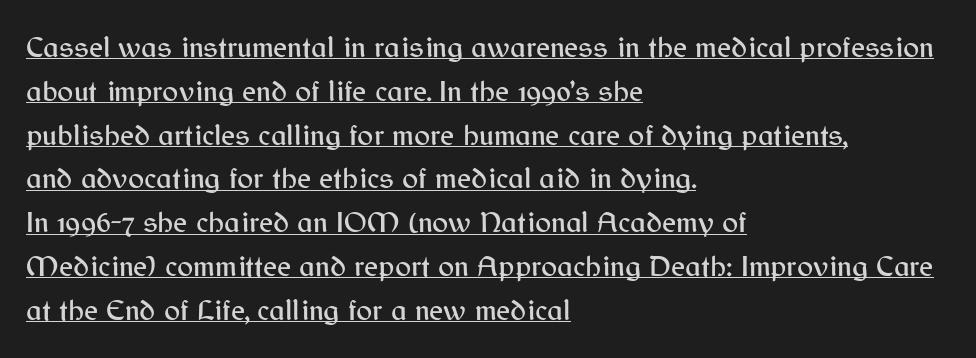
You can tell it's not italic because the verticals are truly vertical. Letter spacing: default. Each line starts at the same left margin while the right side varies. A typesetter would call this proportional, since set widths differ per character. Nothing sits at the stroke ends, so this counts as sans-serif.
